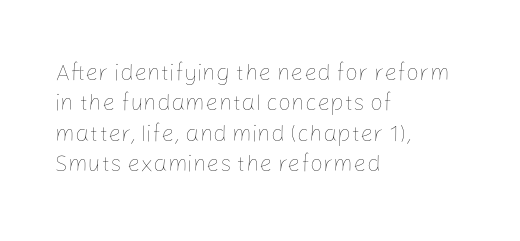
The space directly below the letters is spotless. Caption: standard tracking, unaltered. Vertically, the passage feels balanced, rows spaced as you'd expect. Does the lettering tilt? It doesn't — this is upright.
